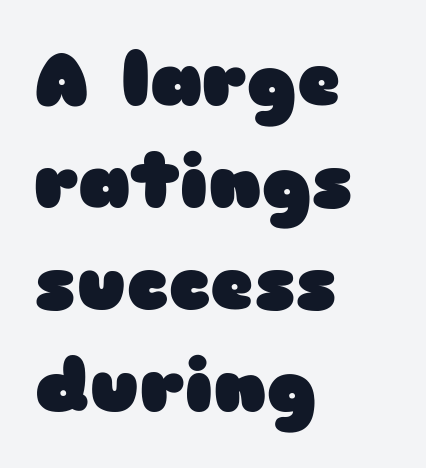
The image shows 74 px heavy, wide sans-serif type, upright; set left-aligned, normal line spacing (1.38x), normal letter spacing, not underlined; low stroke contrast and a medium x-height.
